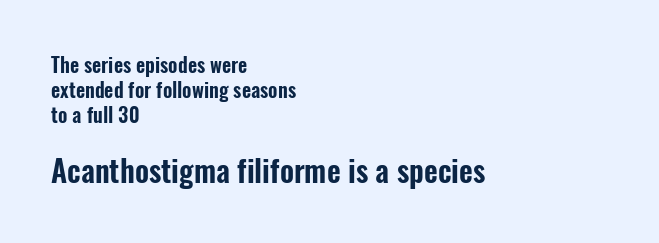
The image shows 30 px condensed sans-serif type, upright; set left-aligned, normal line spacing (1.25x), normal letter spacing, not underlined; the second (bottom) block is 1.5x larger; low stroke contrast and a medium x-height.
